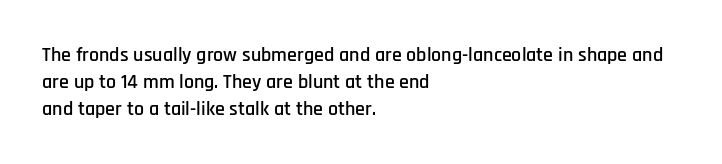
The image shows 20 px text type, upright; set left-aligned, normal line spacing (1.34x), normal letter spacing, not underlined.
